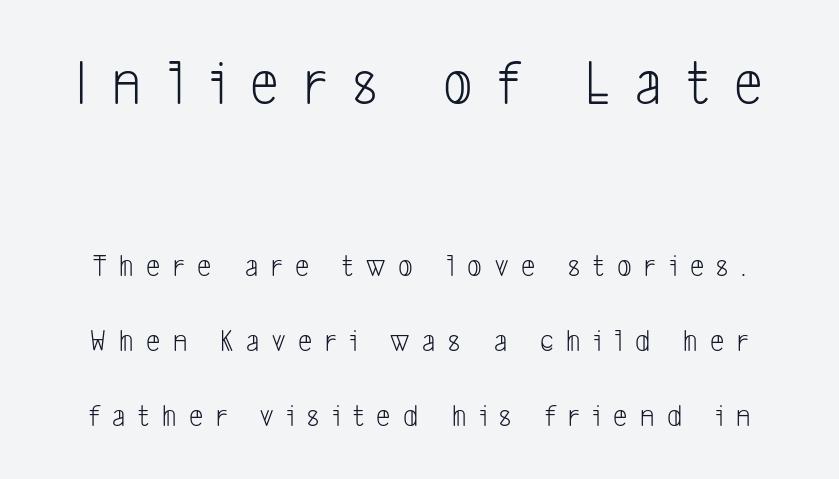
The image shows 64 px light, condensed sans-serif type; set loose line spacing (2.35x), unusually wide letter spacing (+0.4 em), not underlined; the first (top) block is 2.0x larger; low stroke contrast and a medium x-height.
